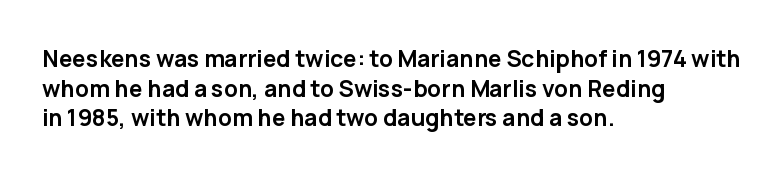
{"italic": "no", "bold": "yes", "underline": "no", "align": "left", "line_spacing": "normal", "line_spacing_ratio": 1.29, "letter_spacing": "normal", "letter_spacing_em": 0.0, "glyph_px": 23}
